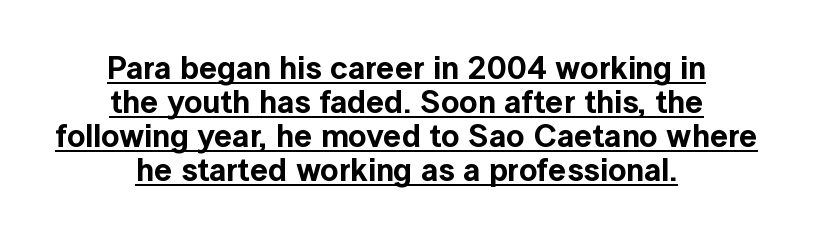
The image shows 32 px sans-serif type, upright; set centered, tight line spacing (1.06x), normal letter spacing, underlined; a medium x-height.
